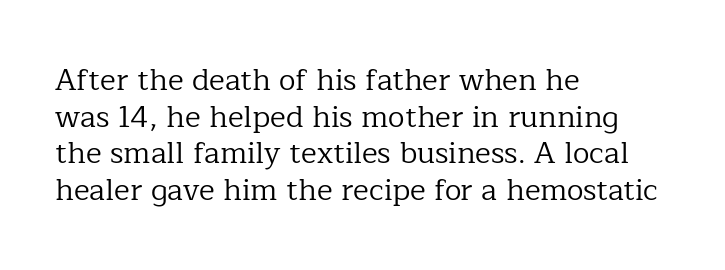
Compared with typical body copy, the letter spacing here is the same. No word sits above an underline. You can tell from the footed stems that serif type was used. Posture: vertical. The text block is weighted toward the left margin, trailing off unevenly rightward. Think of a printed novel: that variable character pitch is what you see here.
